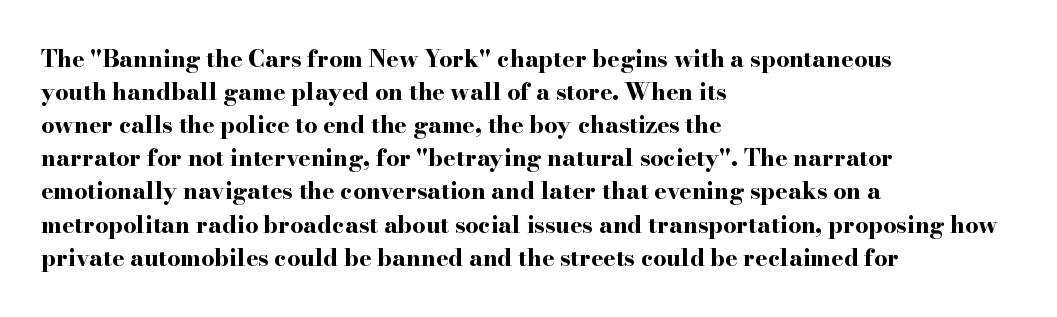
This sample keeps an unexceptional amount of space between lines. Strokes here are thick enough to call this a true bold. A student would call this left alignment; a typographer would say flush left, rag right. You can tell it's not italic because the verticals are truly vertical.
